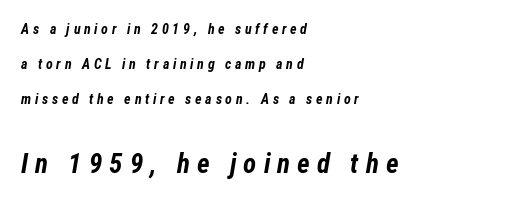
You'd pick this weight for a headline — it's a proper bold. Size hierarchy here favors the trailing block over the leading one. The zone under the glyphs is completely vacant. Leftover space on each line is placed entirely after the last word. The leading is generous, giving the passage an open texture.
